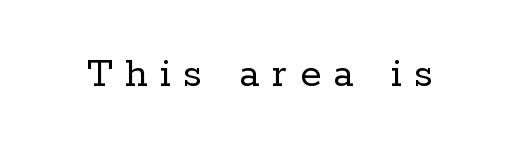
Look at the bottom of the vertical strokes: they flare into serifs here. Vertical strokes here are truly vertical. A typesetter would call this proportional, since set widths differ per character. No word sits above an underline. The passage shown is not bold in any degree.
